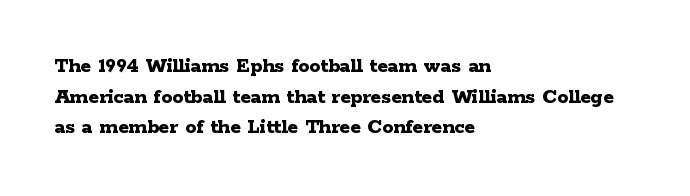
The image shows 22 px bold type, upright; set left-aligned, normal line spacing (1.39x), normal letter spacing, not underlined.
